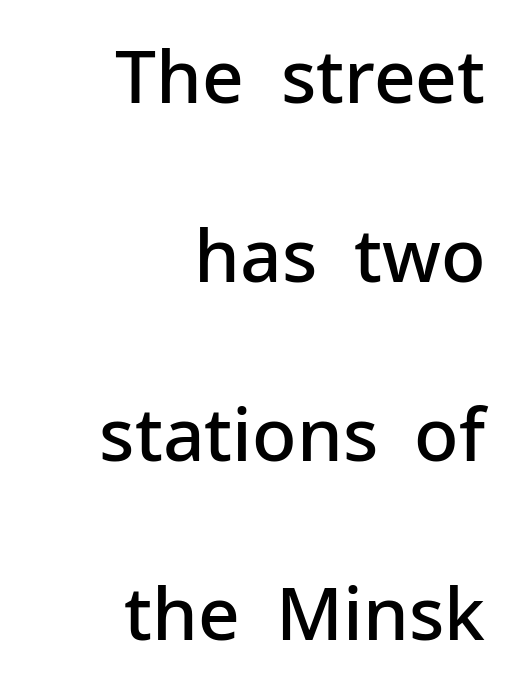
Examine the stroke ends and you'll find no serifs. Summary of weight: moderately heavy, a semibold. The face used here is proportionally spaced, like ordinary book or web type. The space directly below the letters is spotless.
